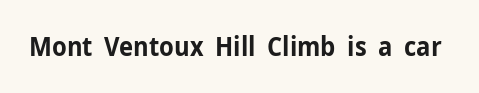
{"italic": "no", "bold": "yes", "underline": "no", "letter_spacing": "normal", "letter_spacing_em": 0.0, "glyph_px": 26}
